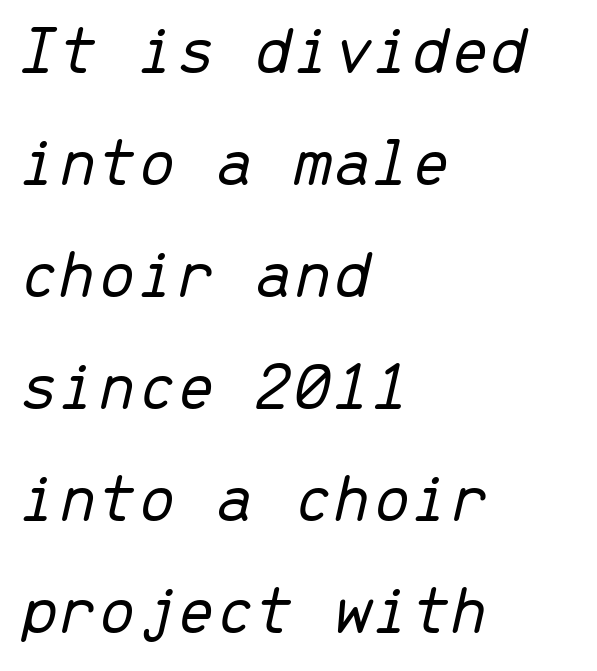
The image shows 70 px light type, italic (leaning right), monospaced; set left-aligned, normal line spacing (1.6x), normal letter spacing, not underlined; low stroke contrast and a medium x-height.
